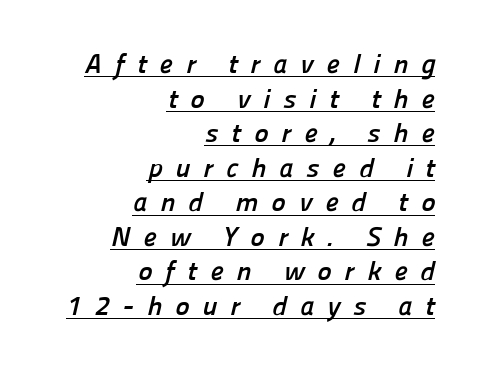
Q: Is the text bold? A: Yes.
Q: Is the text underlined? A: Yes.
Q: How is the paragraph aligned? A: Right-aligned.
Q: Is the spacing between letters normal or unusually wide? A: Unusually wide.
Q: Is the spacing between lines tight, normal or loose? A: Normal.
